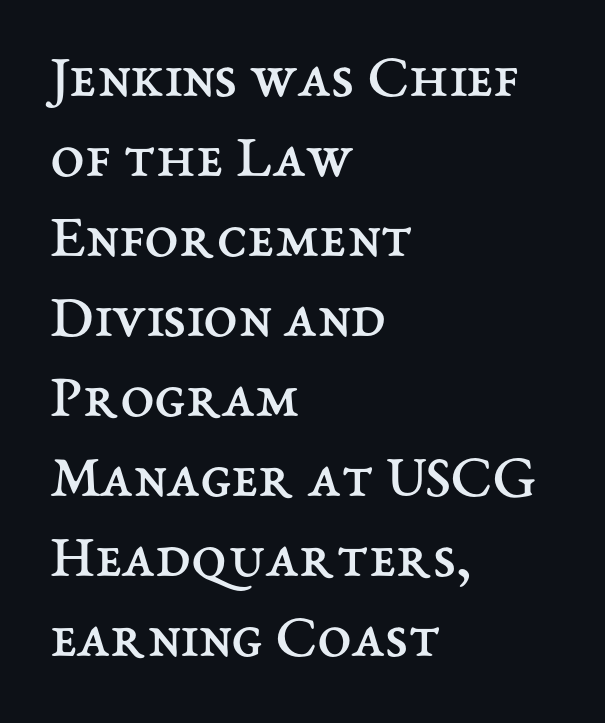
The image shows 62 px regular-weight type, upright; set left-aligned, normal line spacing (1.29x), normal letter spacing, not underlined; medium stroke contrast and a medium x-height.
